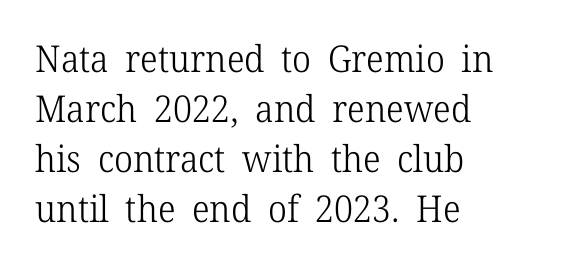
The image shows 37 px light serif type, upright; set left-aligned, normal line spacing (1.35x), normal letter spacing, not underlined; low stroke contrast and a medium x-height.
